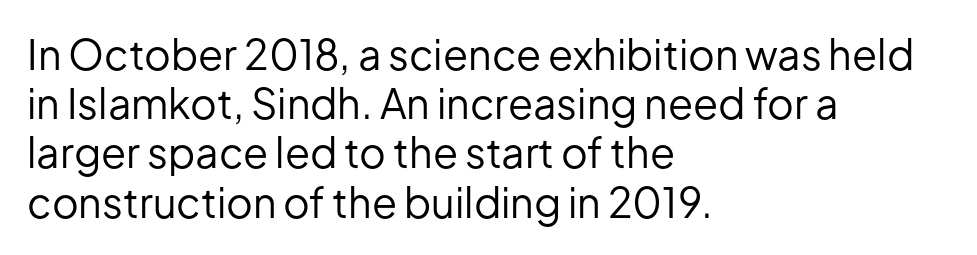
Weight: regular or lighter. These lines are set flush left with a ragged right edge. Check under the words: just untouched page. Upright lettering throughout. Character widths vary here, with narrow letters taking less room than wide ones. Does extra space separate the letters? No, they use regular spacing.
